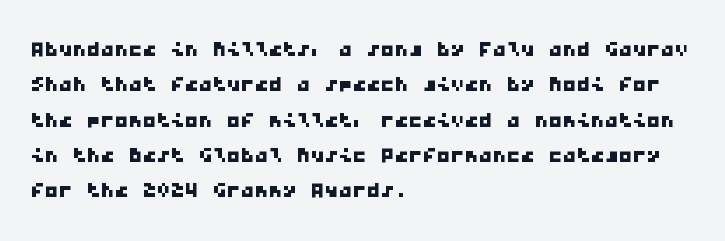
The image shows 28 px wide sans-serif type, monospaced; set left-aligned, normal line spacing (1.26x), normal letter spacing, not underlined; low stroke contrast and a medium x-height.
